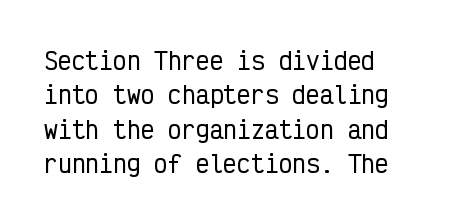
{"italic": "no", "underline": "no", "line_spacing": "normal", "line_spacing_ratio": 1.5, "letter_spacing": "normal", "letter_spacing_em": 0.0, "glyph_px": 23}
